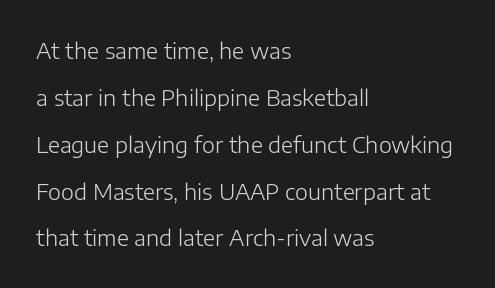
Q: Is the text bold? A: No.
Q: Is the text italic (slanted)? A: No, it is upright.
Q: Is the text underlined? A: No.
Q: How is the paragraph aligned? A: Left-aligned.
Q: Is the spacing between letters normal or unusually wide? A: Normal.
Q: Is the spacing between lines tight, normal or loose? A: Loose.
